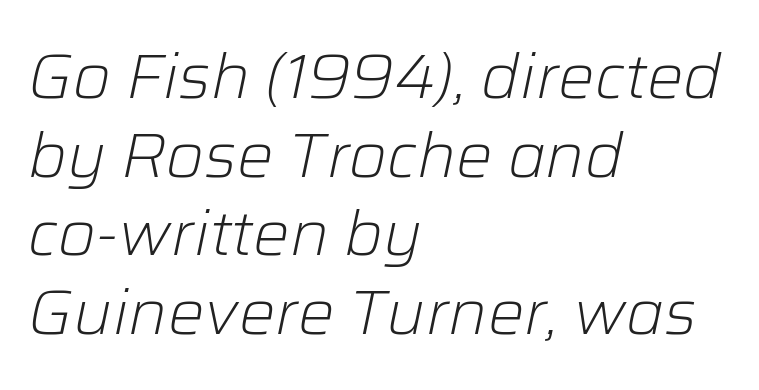
The rows are spaced the way most documents space them. Proportional: the letters do not fall into vertical columns. Does extra space separate the letters? No, they use regular spacing. Each line starts at the same left margin while the right side varies. The face used here has a pronounced slope to its letters.
